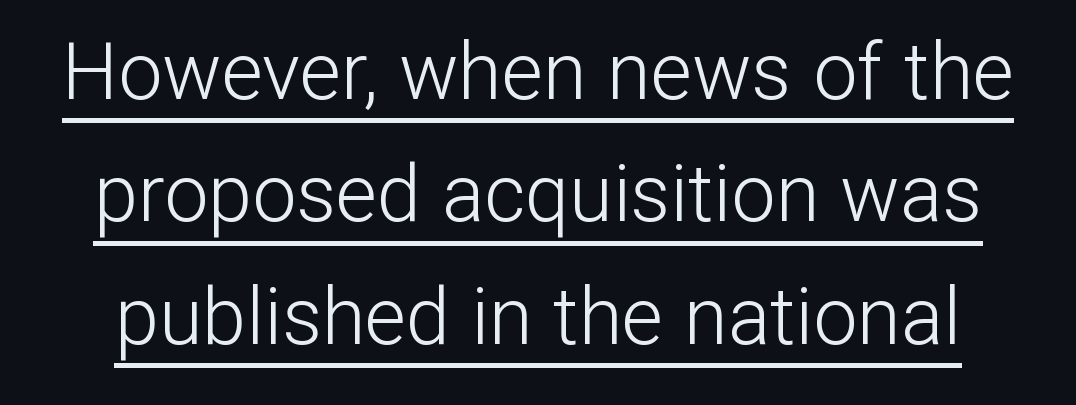
The image shows 79 px light sans-serif type, upright; set normal line spacing (1.55x), normal letter spacing, underlined; low stroke contrast and a medium x-height.
